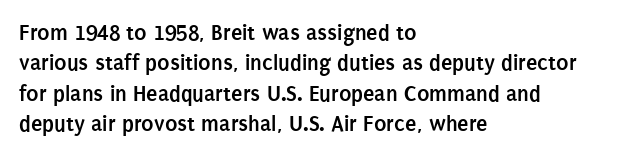
Each word holds together tightly as a unit, with standard inter-letter gaps. Typeset ragged right — the left edge is the straight one. Has an underline been added? It has not. The passage shown stacks its lines at a standard gap. A typesetter would mark this as roman, not italic. The passage shown is emphatically bold.
